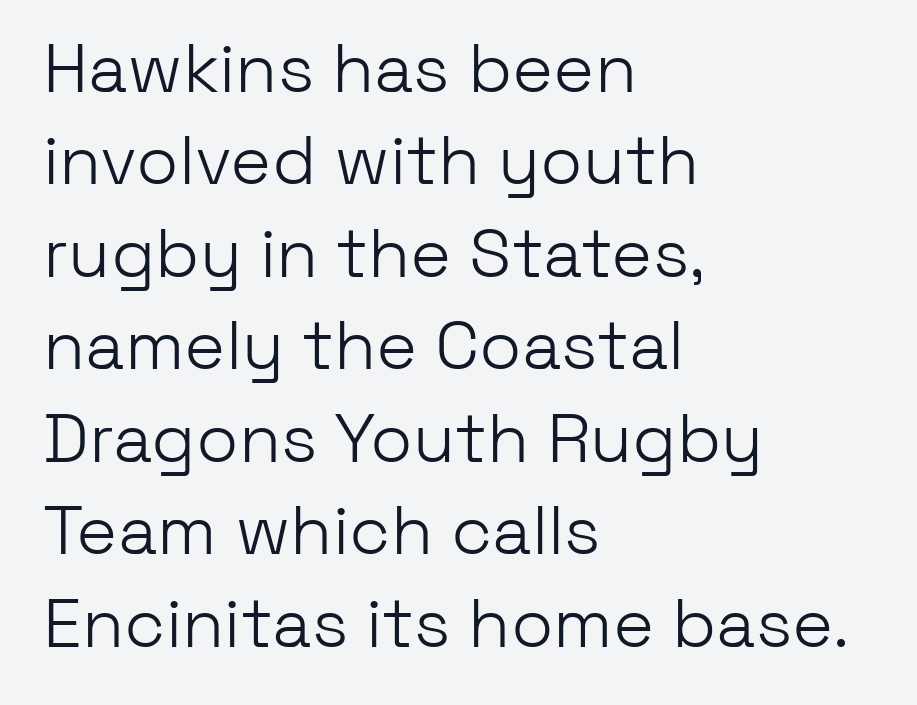
The image shows 69 px light sans-serif type, upright; set left-aligned, normal line spacing (1.34x), normal letter spacing, not underlined; low stroke contrast and a medium x-height.
